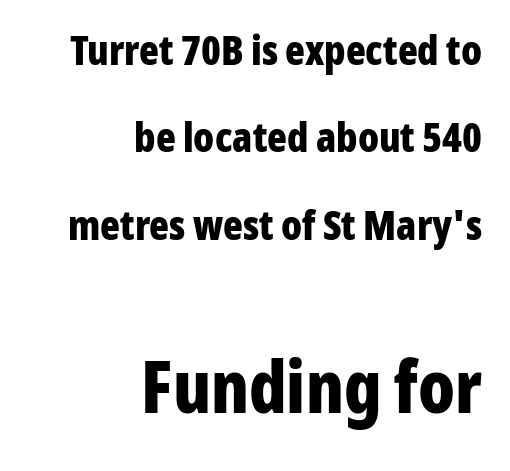
Q: Is the text bold? A: Yes.
Q: Is the text italic (slanted)? A: No, it is upright.
Q: Is the typeface a serif or a sans-serif typeface? A: Sans-serif.
Q: Is the text underlined? A: No.
Q: How is the paragraph aligned? A: Right-aligned.
Q: Is the spacing between letters normal or unusually wide? A: Normal.
Q: Is the spacing between lines tight, normal or loose? A: Loose.
Q: Which block of text is set in a larger size, the first (top) or the second (bottom)? A: The second (bottom) one.
Q: Width (condensed, normal, or wide)? A: Condensed.
Q: Stroke contrast? A: Low.
Q: x-height? A: Medium.
Q: Monospaced? A: No.
